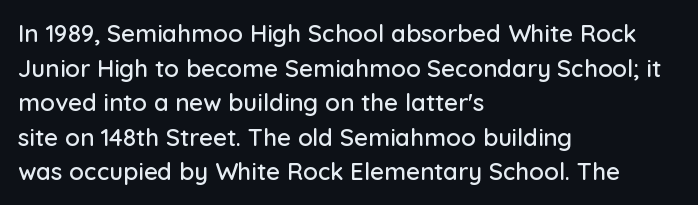
{"italic": "no", "underline": "no", "align": "left", "line_spacing": "normal", "line_spacing_ratio": 1.44, "letter_spacing": "normal", "letter_spacing_em": 0.0, "glyph_px": 24}
